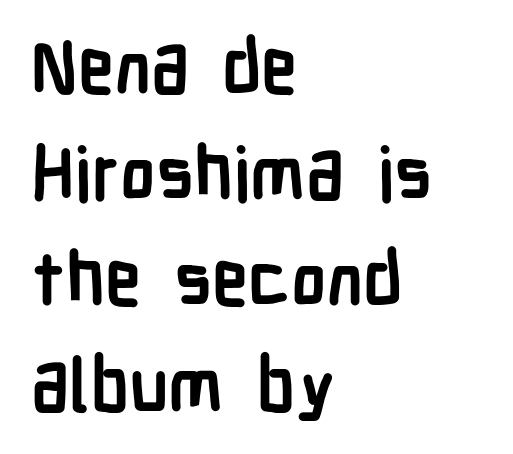
Q: Is the text bold? A: Yes.
Q: Is the text italic (slanted)? A: No, it is upright.
Q: Is the typeface a serif or a sans-serif typeface? A: Sans-serif.
Q: Is the text underlined? A: No.
Q: How is the paragraph aligned? A: Left-aligned.
Q: Is the spacing between letters normal or unusually wide? A: Normal.
Q: Is the spacing between lines tight, normal or loose? A: Normal.
Q: Width (condensed, normal, or wide)? A: Condensed.
Q: Stroke contrast? A: Low.
Q: x-height? A: Medium.
Q: Monospaced? A: No.
